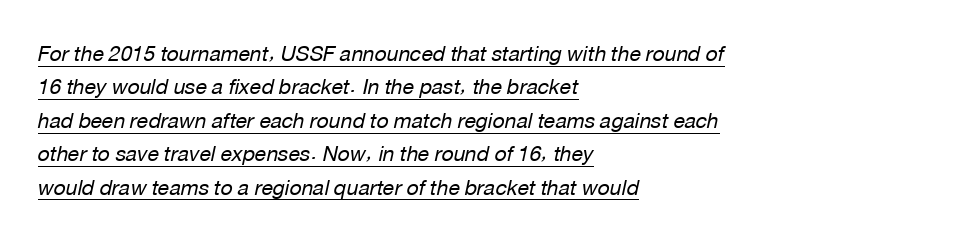
Q: Is the text bold? A: No.
Q: Is the text italic (slanted)? A: Yes, it leans right by about 12 degrees.
Q: Is the text underlined? A: Yes.
Q: How is the paragraph aligned? A: Left-aligned.
Q: Is the spacing between letters normal or unusually wide? A: Normal.
Q: Is the spacing between lines tight, normal or loose? A: Normal.
